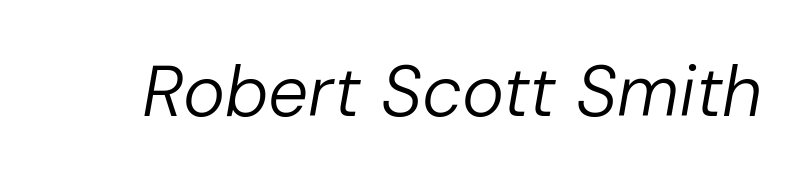
Ink coverage per letter is moderate at most. Does the lettering tilt? It does — this is italic. Only glyphs here, with clear space below each row. What stands out about the letter spacing? Nothing — it is the standard amount. A typesetter would call this proportional, since set widths differ per character.
